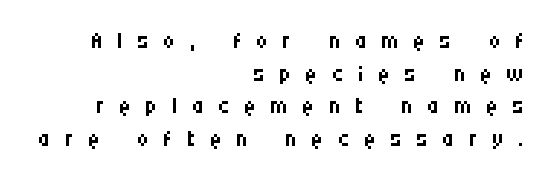
The image shows 33 px regular-weight, condensed sans-serif type, upright; set right-aligned, tight line spacing (0.99x), unusually wide letter spacing (+0.43 em), not underlined; medium stroke contrast and a large x-height.
